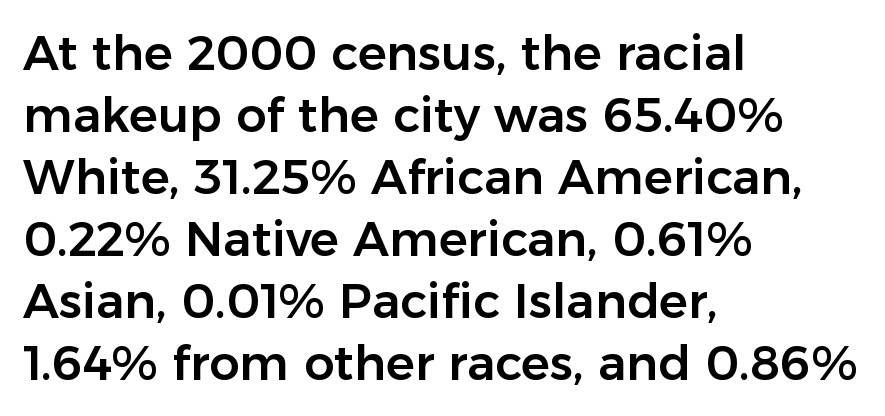
The image shows 48 px sans-serif type, upright; set left-aligned, normal line spacing (1.29x), normal letter spacing, not underlined; low stroke contrast and a medium x-height.
